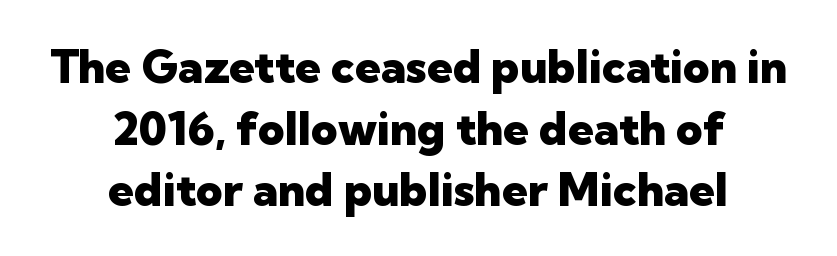
The image shows 46 px heavy sans-serif type, upright; set centered, normal line spacing (1.34x), normal letter spacing, not underlined; low stroke contrast and a medium x-height.
